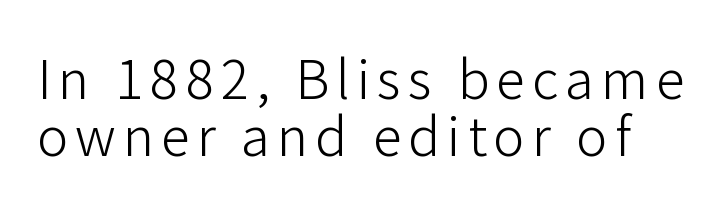
{"serif": "no", "italic": "no", "bold": "no", "weight": "light", "width": "normal", "stroke_contrast": "low", "x_height": "medium", "monospaced": "no", "underline": "no", "line_spacing": "tight", "line_spacing_ratio": 1.07, "glyph_px": 53}
